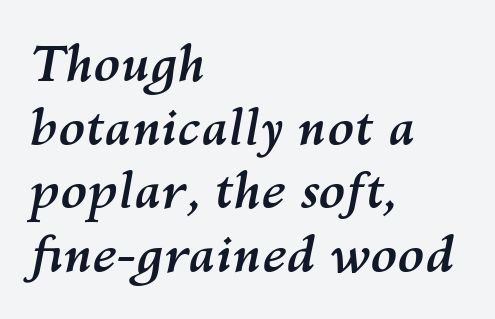
Q: Is the text bold? A: Yes.
Q: Is the text italic (slanted)? A: Yes, it leans right by about 10 degrees.
Q: Is the text underlined? A: No.
Q: How is the paragraph aligned? A: Left-aligned.
Q: Is the spacing between letters normal or unusually wide? A: Normal.
Q: Is the spacing between lines tight, normal or loose? A: Normal.
Q: Width (condensed, normal, or wide)? A: Normal.
Q: Stroke contrast? A: Medium.
Q: x-height? A: Medium.
Q: Monospaced? A: No.
